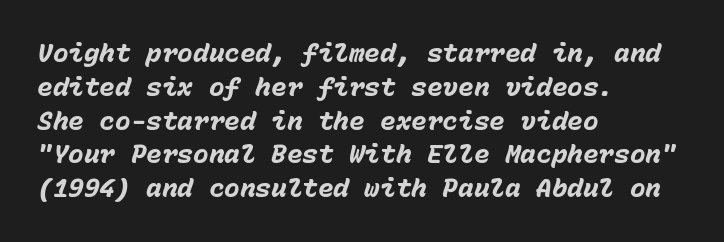
The image shows 26 px bold type, italic (leaning right); set left-aligned, normal line spacing (1.3x), normal letter spacing, not underlined.
